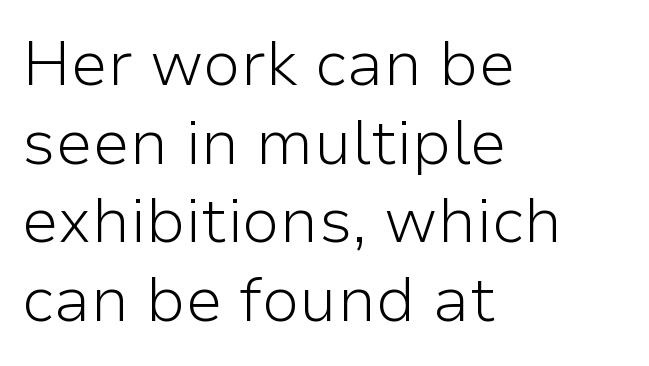
Q: Is the text bold? A: No.
Q: Is the text italic (slanted)? A: No, it is upright.
Q: Is the typeface a serif or a sans-serif typeface? A: Sans-serif.
Q: Is the text underlined? A: No.
Q: How is the paragraph aligned? A: Left-aligned.
Q: Is the spacing between letters normal or unusually wide? A: Normal.
Q: Is the spacing between lines tight, normal or loose? A: Normal.
Q: Width (condensed, normal, or wide)? A: Normal.
Q: Stroke contrast? A: Low.
Q: x-height? A: Medium.
Q: Monospaced? A: No.
